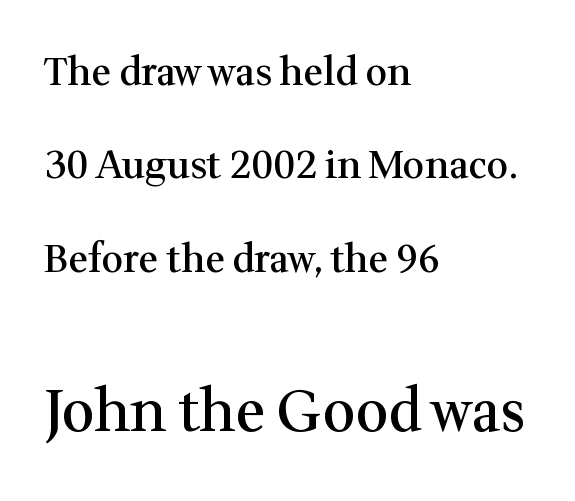
The image shows 57 px semibold serif type, upright; set left-aligned, loose line spacing (2.46x), normal letter spacing, not underlined; the second (bottom) block is 1.5x larger; medium stroke contrast and a medium x-height.
